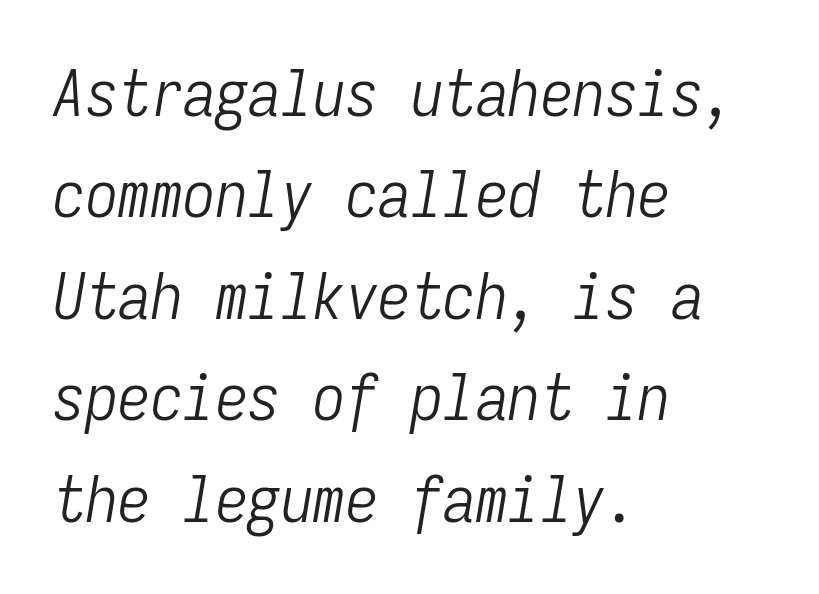
When letters slant like this, we call the style italic. Is there much room between lines? A standard amount, neither cramped nor airy. The letterforms sit shoulder to shoulder at normal distance. Every character here occupies the same horizontal width, giving the sample a typewriter-like rhythm. The zone under the glyphs is completely vacant.
